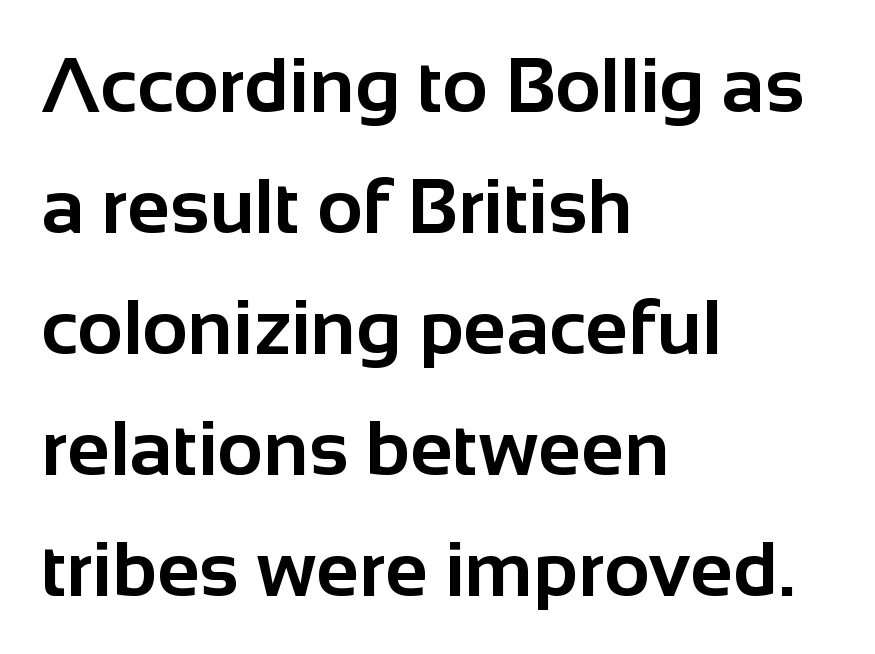
The image shows 78 px bold sans-serif type, upright; set left-aligned, normal line spacing (1.55x), normal letter spacing, not underlined; low stroke contrast and a medium x-height.
